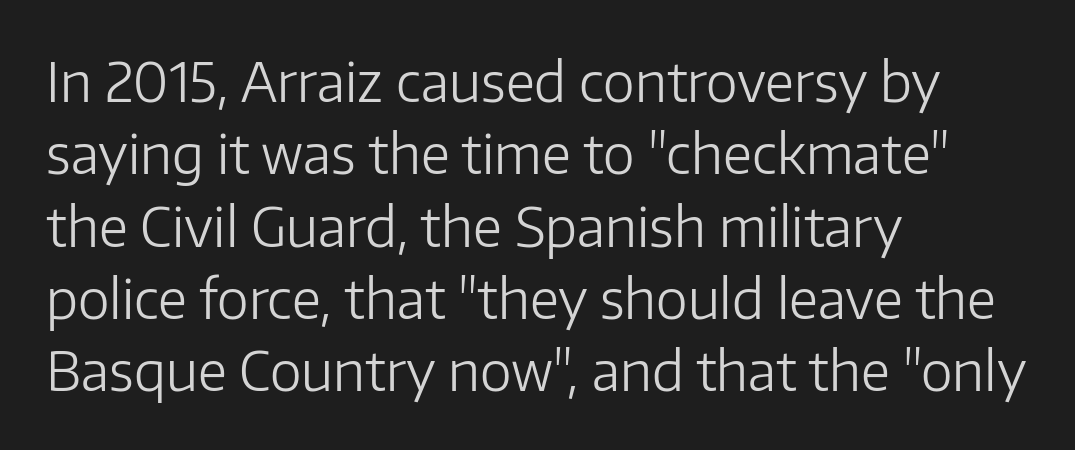
These lines are rendered in a variable-pitch font. Does extra space separate the letters? No, they use regular spacing. The lines sit at an ordinary, default distance from one another. The baseline area is clear. Ink coverage per letter is moderate at most.
